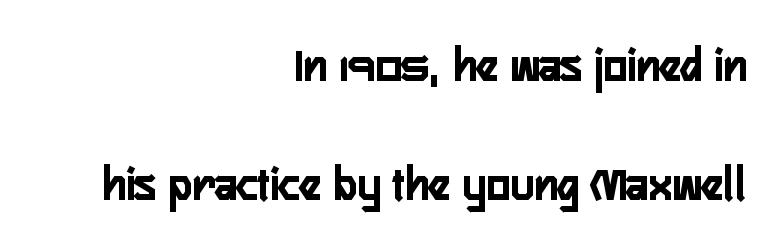
{"serif": "no", "italic": "no", "bold": "yes", "weight": "semibold", "width": "condensed", "stroke_contrast": "low", "x_height": "medium", "monospaced": "no", "underline": "no", "align": "right", "line_spacing": "loose", "line_spacing_ratio": 2.38, "letter_spacing": "normal", "letter_spacing_em": 0.0, "glyph_px": 50}
